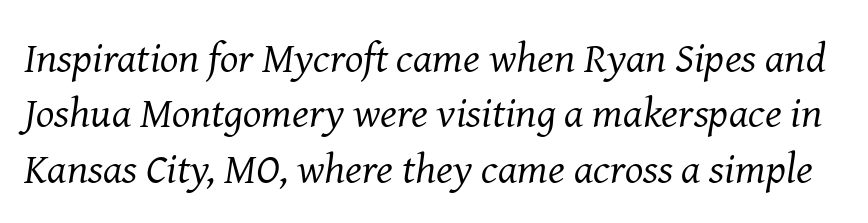
Proportional: the letters do not fall into vertical columns. Little horizontal feet cap the strokes, marking this as serif type. Slant detected: the letters are inclined. Is the stroke heavy? The answer is a plain regular-or-lighter. Caption: standard tracking, unaltered.
